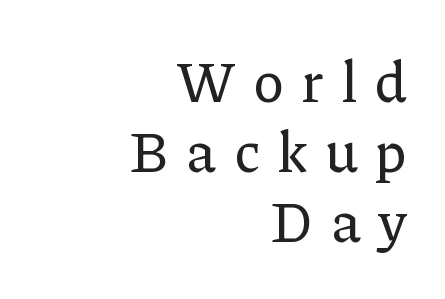
A serif font was chosen for this passage. Descenders are the only things crossing below the line. The rendering inserts visible extra space after every character. One-word summary of the alignment: right. Proportional: the letters do not fall into vertical columns. The font's upright variant was chosen for this text.
